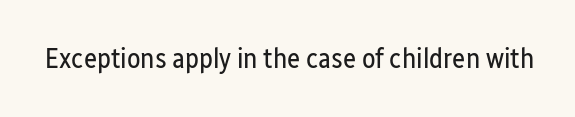
The image shows 28 px regular-weight, condensed sans-serif type, upright; set normal letter spacing, not underlined; low stroke contrast and a medium x-height.
